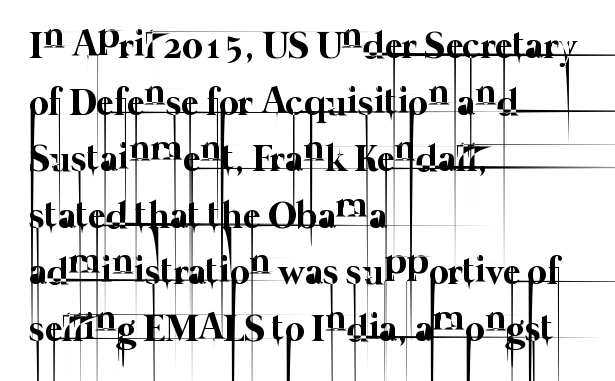
Letters rest on an invisible, unmarked baseline. The rows are spaced the way most documents space them. Character widths vary here, with narrow letters taking less room than wide ones. In terms of letterspacing, this is plain default setting. Does the copy run flush right? No — it runs flush left. The typesetting does not lean heavy: it is not bold.
